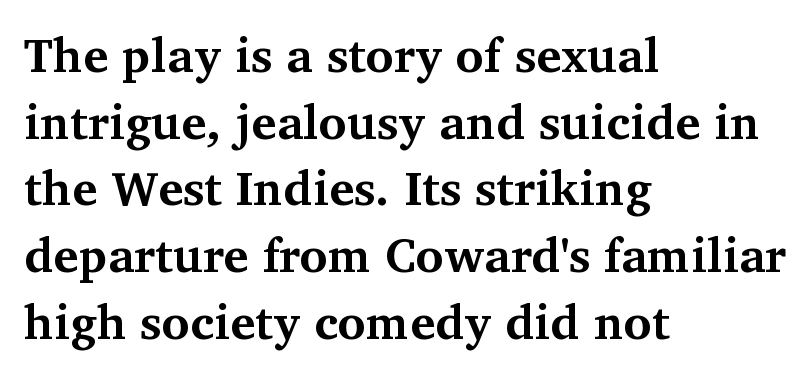
The image shows 48 px bold serif type, upright; set left-aligned, normal line spacing (1.39x), normal letter spacing, not underlined; medium stroke contrast and a medium x-height.
